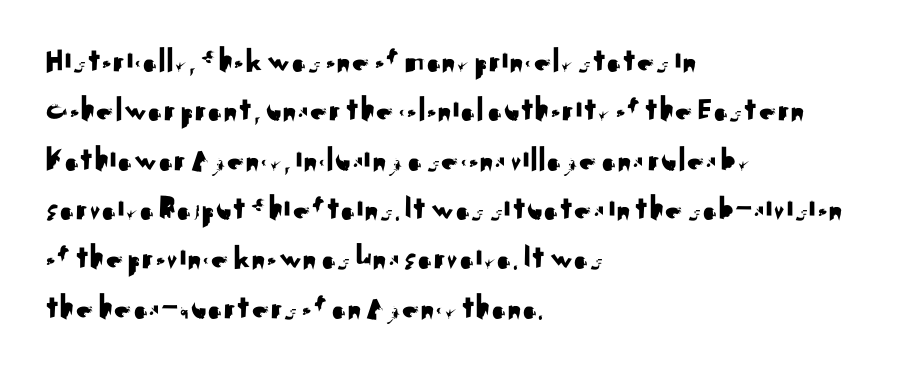
The image shows 35 px sans-serif type, upright; set left-aligned, normal line spacing (1.41x), normal letter spacing, not underlined; medium stroke contrast and a small x-height.
